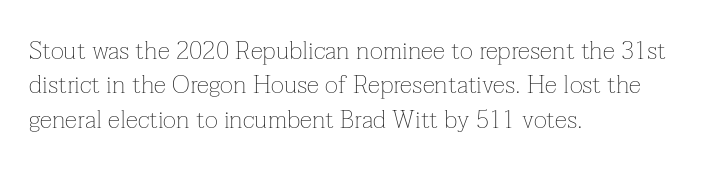
Spacing between characters is what you'd get straight out of the box. The passage shown is not underscored anywhere. The lines in this sample share a left origin and differ only in where they stop. The lines sit at an ordinary, default distance from one another. Is the type heavy? It reads as light-to-regular instead.
